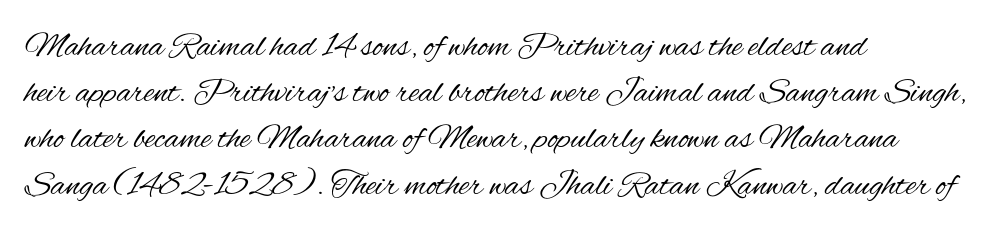
Q: Is the text bold? A: No.
Q: Is the text italic (slanted)? A: Yes.
Q: Is the typeface a serif or a sans-serif typeface? A: Sans-serif.
Q: Is the text underlined? A: No.
Q: How is the paragraph aligned? A: Left-aligned.
Q: Is the spacing between letters normal or unusually wide? A: Normal.
Q: Is the spacing between lines tight, normal or loose? A: Normal.
Q: Width (condensed, normal, or wide)? A: Condensed.
Q: Stroke contrast? A: Medium.
Q: x-height? A: Small.
Q: Monospaced? A: No.
